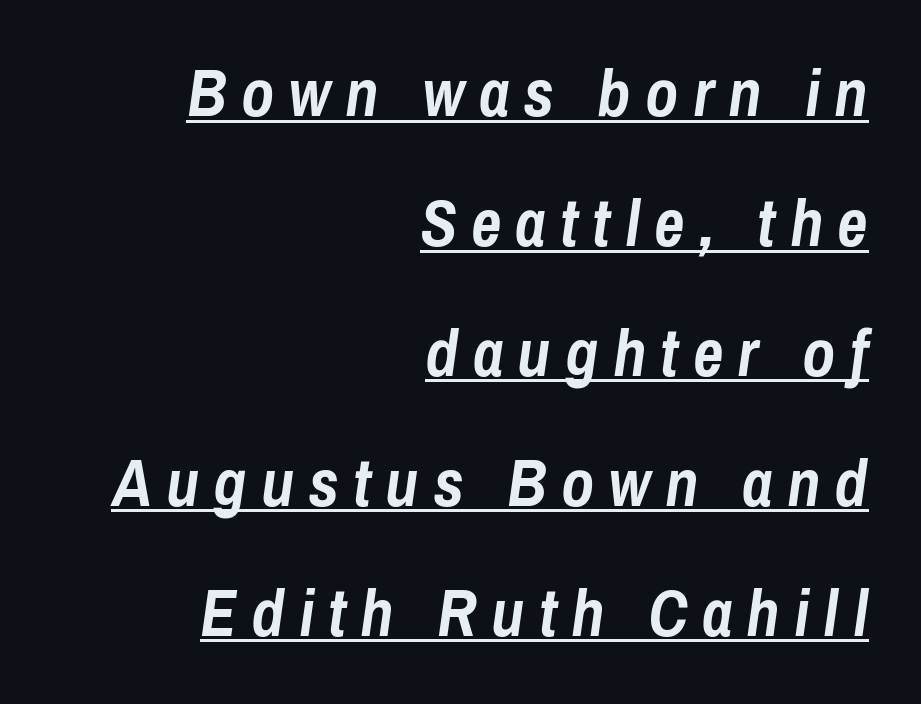
Compared with ordinary roman type, these characters are visibly tilted. Proportional: the letters do not fall into vertical columns. The horizontal fit of the characters is loose and conspicuously gappy. Whoever set this chose breathing room over compactness in the vertical rhythm. Each line of the rendering has a horizontal stroke beneath the glyphs.
